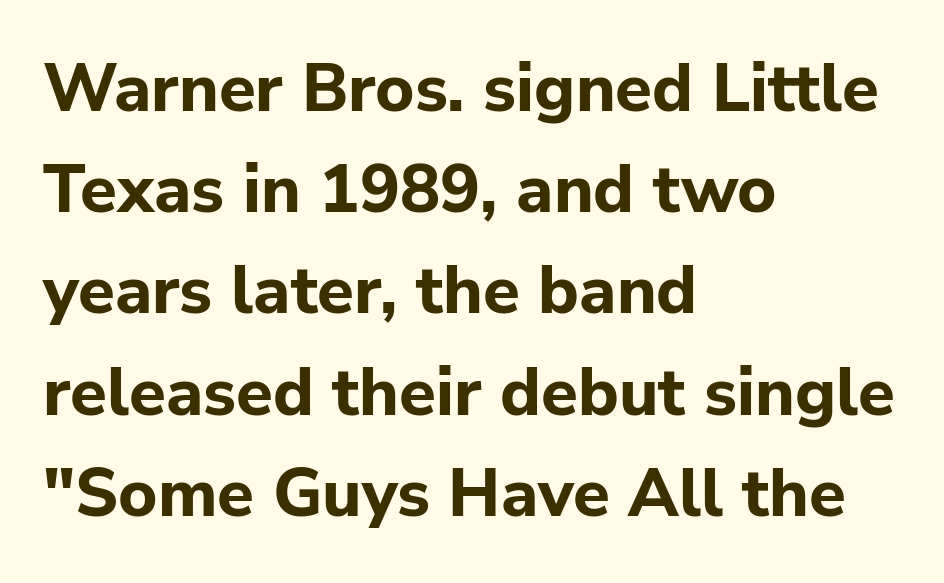
{"serif": "no", "italic": "no", "bold": "yes", "weight": "bold", "width": "normal", "stroke_contrast": "low", "x_height": "medium", "monospaced": "no", "underline": "no", "align": "left", "line_spacing": "normal", "line_spacing_ratio": 1.51, "letter_spacing": "normal", "letter_spacing_em": 0.0, "glyph_px": 67}
